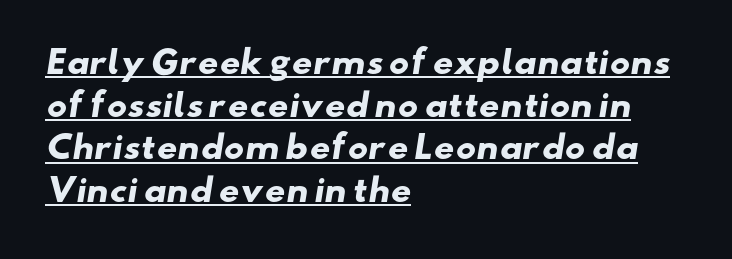
{"serif": "no", "bold": "yes", "weight": "heavy", "width": "wide", "stroke_contrast": "low", "x_height": "small", "monospaced": "no", "underline": "yes", "align": "left", "line_spacing": "normal", "line_spacing_ratio": 1.33, "letter_spacing": "normal", "letter_spacing_em": 0.0, "glyph_px": 32}
